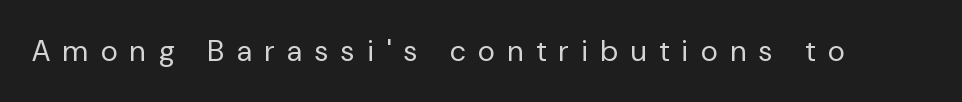
{"serif": "no", "italic": "no", "bold": "no", "weight": "regular", "width": "normal", "stroke_contrast": "low", "x_height": "medium", "monospaced": "no", "underline": "no", "letter_spacing": "wide", "letter_spacing_em": 0.45, "glyph_px": 29}
